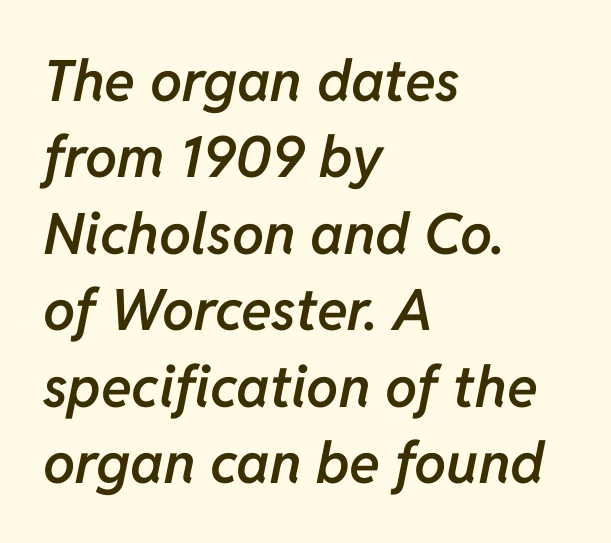
{"italic": "yes", "lean": "right", "slant_degrees": 11, "bold": "semi", "weight": "semibold", "width": "normal", "stroke_contrast": "low", "x_height": "medium", "monospaced": "no", "underline": "no", "align": "left", "line_spacing": "normal", "line_spacing_ratio": 1.34, "letter_spacing": "normal", "letter_spacing_em": 0.0, "glyph_px": 57}
